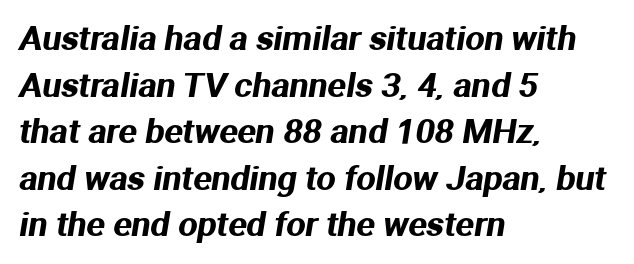
{"serif": "no", "width": "normal", "stroke_contrast": "medium", "x_height": "medium", "monospaced": "no", "underline": "no", "align": "left", "line_spacing": "normal", "line_spacing_ratio": 1.37, "letter_spacing": "normal", "letter_spacing_em": 0.0, "glyph_px": 34}
